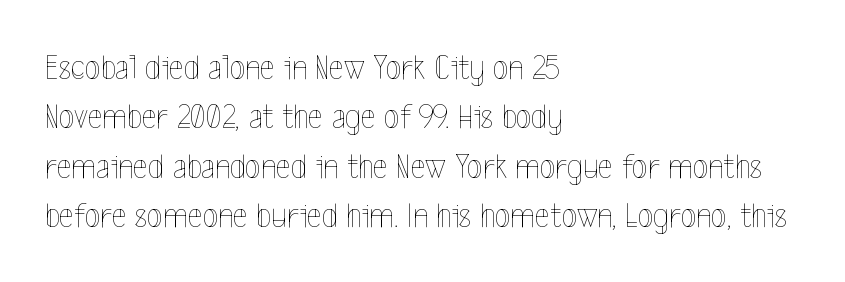
Q: Is the text bold? A: No.
Q: Is the text italic (slanted)? A: No, it is upright.
Q: Is the text underlined? A: No.
Q: How is the paragraph aligned? A: Left-aligned.
Q: Is the spacing between letters normal or unusually wide? A: Normal.
Q: Is the spacing between lines tight, normal or loose? A: Normal.
Q: Width (condensed, normal, or wide)? A: Condensed.
Q: x-height? A: Medium.
Q: Monospaced? A: No.
